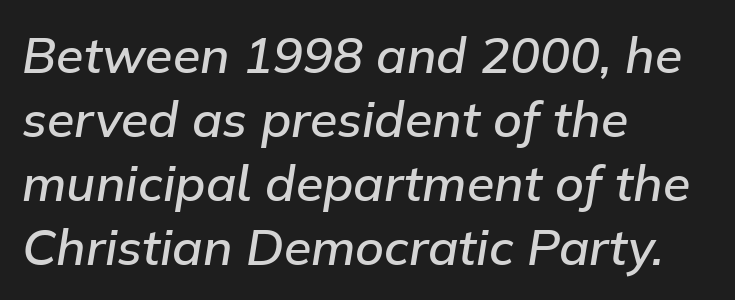
On the weight axis this lands at semibold, roughly 600. A clean baseline with only descenders dipping below it. Character widths vary here, with narrow letters taking less room than wide ones. The rendering keeps characters at their native spacing.
